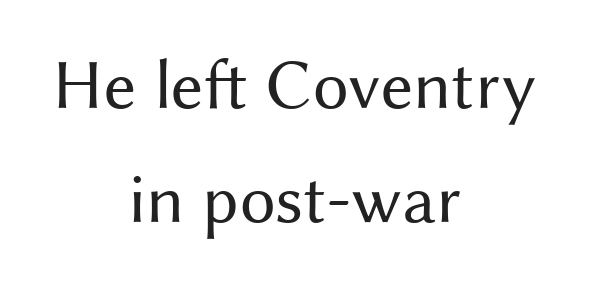
The image shows 71 px regular-weight sans-serif type, upright; set centered, normal line spacing (1.6x), normal letter spacing, not underlined; medium stroke contrast and a medium x-height.
